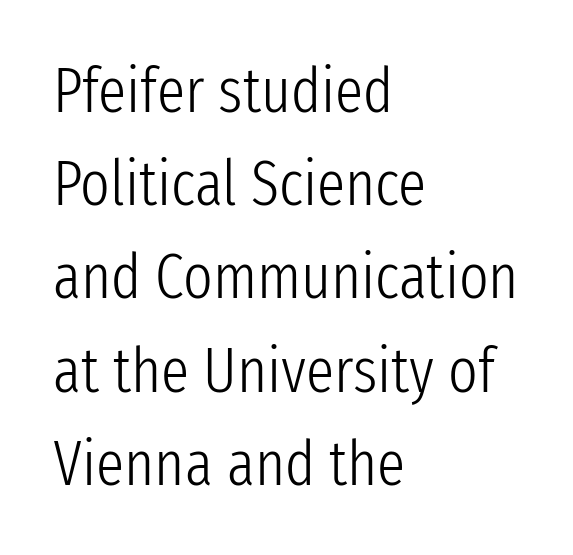
Q: Is the text bold? A: No.
Q: Is the text italic (slanted)? A: No, it is upright.
Q: Is the typeface a serif or a sans-serif typeface? A: Sans-serif.
Q: Is the text underlined? A: No.
Q: How is the paragraph aligned? A: Left-aligned.
Q: Is the spacing between letters normal or unusually wide? A: Normal.
Q: Is the spacing between lines tight, normal or loose? A: Normal.
Q: Width (condensed, normal, or wide)? A: Condensed.
Q: Stroke contrast? A: Low.
Q: x-height? A: Medium.
Q: Monospaced? A: No.
